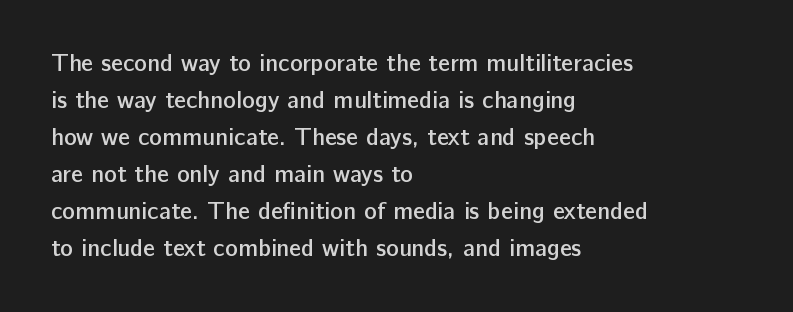
Leading matches the norm, producing a regular column. This is roman type, the default non-slanted kind. Students, note that the glyphs here touch the page at normal intervals. Anything drawn beneath the words? Only blank space.
